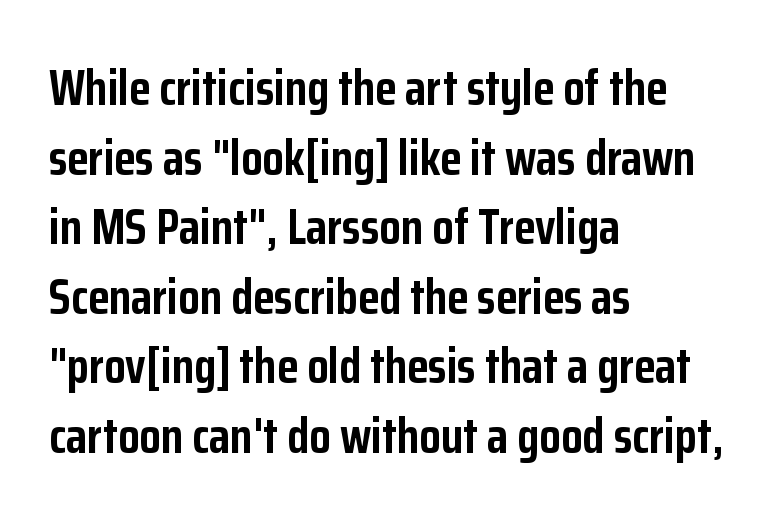
Q: Is the text bold? A: Yes.
Q: Is the text italic (slanted)? A: No, it is upright.
Q: Is the typeface a serif or a sans-serif typeface? A: Sans-serif.
Q: Is the text underlined? A: No.
Q: How is the paragraph aligned? A: Left-aligned.
Q: Is the spacing between letters normal or unusually wide? A: Normal.
Q: Is the spacing between lines tight, normal or loose? A: Normal.
Q: Width (condensed, normal, or wide)? A: Condensed.
Q: Stroke contrast? A: Low.
Q: x-height? A: Medium.
Q: Monospaced? A: No.
